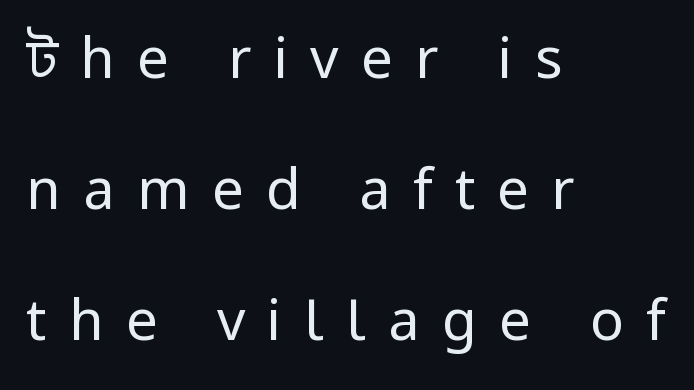
{"serif": "no", "italic": "no", "bold": "no", "weight": "regular", "width": "normal", "stroke_contrast": "low", "x_height": "medium", "monospaced": "no", "underline": "no", "align": "left", "line_spacing": "loose", "line_spacing_ratio": 2.34, "letter_spacing": "wide", "letter_spacing_em": 0.4, "glyph_px": 56}
